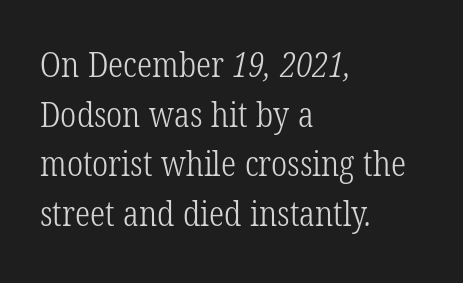
The text was rendered using a seriffed face with decorative stroke endings. Left-aligned paragraph, ragged on the right. Note the varied advance widths — an 'i' is clearly narrower than an 'm'. This rendering features lettering with no underline.
